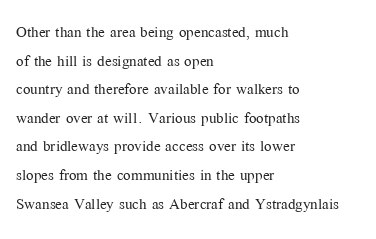
{"italic": "no", "bold": "no", "underline": "no", "align": "left", "line_spacing": "normal", "line_spacing_ratio": 1.43, "letter_spacing": "normal", "letter_spacing_em": 0.0, "glyph_px": 20}
